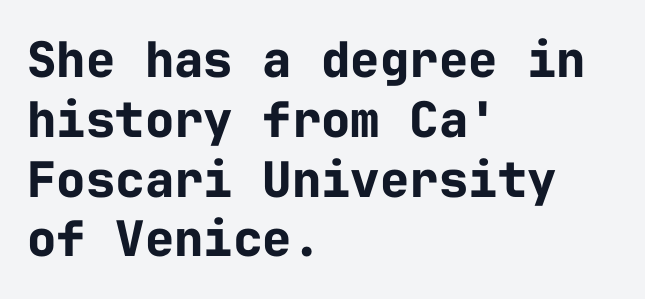
{"serif": "no", "italic": "no", "bold": "yes", "weight": "bold", "width": "normal", "stroke_contrast": "low", "x_height": "medium", "monospaced": "yes", "underline": "no", "align": "left", "line_spacing_ratio": 1.22, "letter_spacing": "normal", "letter_spacing_em": 0.0, "glyph_px": 49}
